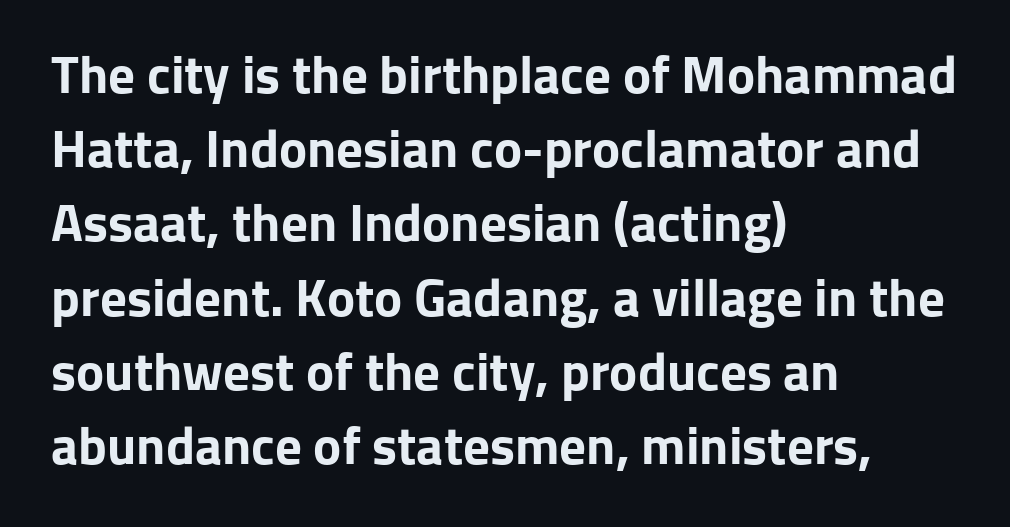
{"serif": "no", "italic": "no", "bold": "yes", "weight": "bold", "width": "normal", "stroke_contrast": "low", "x_height": "medium", "monospaced": "no", "underline": "no", "align": "left", "line_spacing": "normal", "line_spacing_ratio": 1.4, "letter_spacing": "normal", "letter_spacing_em": 0.0, "glyph_px": 53}
